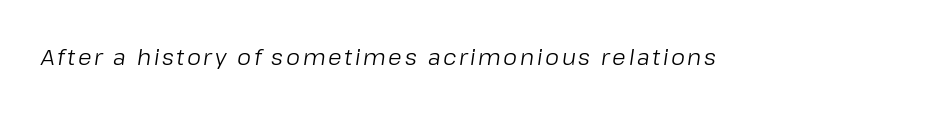
The image shows 22 px text type, italic (leaning right); set not underlined.
